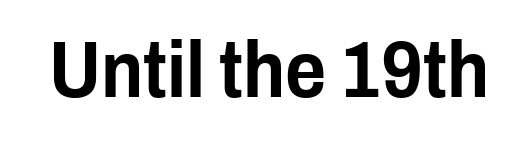
Q: Is the text italic (slanted)? A: No, it is upright.
Q: Is the typeface a serif or a sans-serif typeface? A: Sans-serif.
Q: Is the text underlined? A: No.
Q: Is the spacing between letters normal or unusually wide? A: Normal.
Q: Width (condensed, normal, or wide)? A: Condensed.
Q: Stroke contrast? A: Low.
Q: x-height? A: Medium.
Q: Monospaced? A: No.
